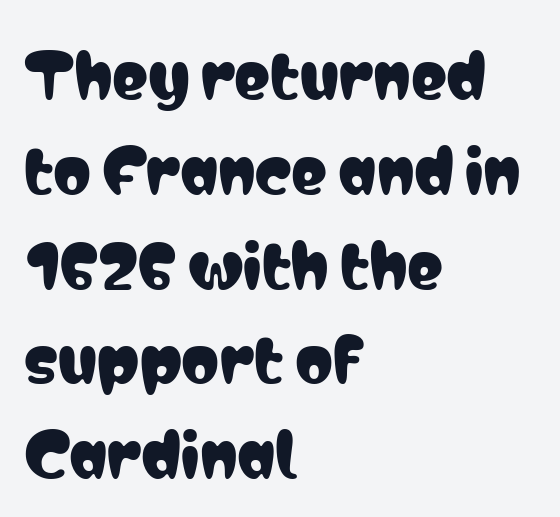
Where is the straight margin? On the left. The letterforms sit shoulder to shoulder at normal distance. This sample keeps an unexceptional amount of space between lines. The letters carry no serifs — their stems end cleanly without finishing strokes. Italic: no, the glyphs are upright roman. This sample has the flowing, uneven cadence of proportional lettering.
